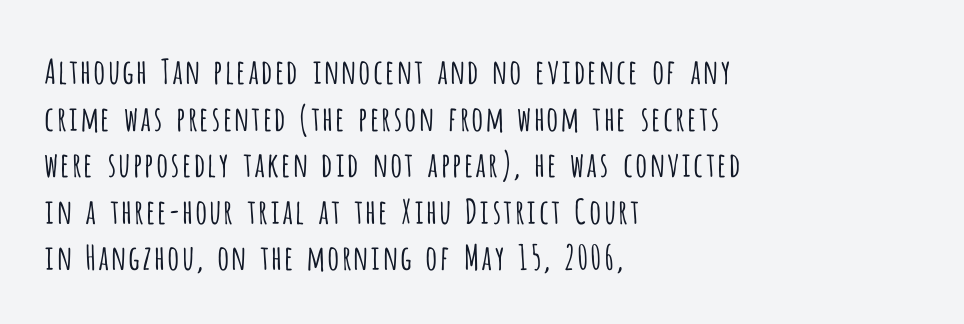
Is this a fixed-width face? No — the glyphs have proportional, varying widths. Here the glyphs are tracked normally, forming tight word shapes. Regarding serifs, this sample does without them. Where is the straight margin? On the left. Descenders are the only things crossing below the line. Compared with a typical body face, this is equally light or lighter still.
